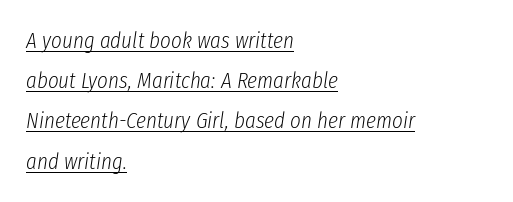
The image shows 23 px text type, italic (leaning right); set left-aligned, line spacing 1.75x, normal letter spacing, underlined.
